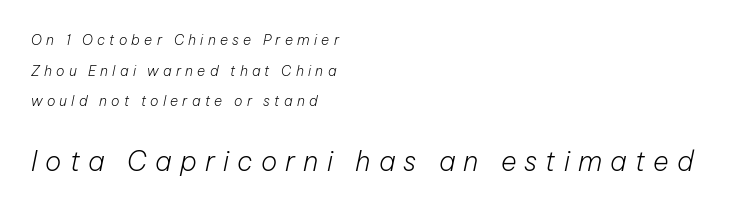
The strokes carry an ordinary text weight at most. Notice how the stems are inclined rather than vertical — that's the hallmark of italics. The space beneath each line is pristine and unruled. Spacing between characters has been opened up far beyond the box default.
